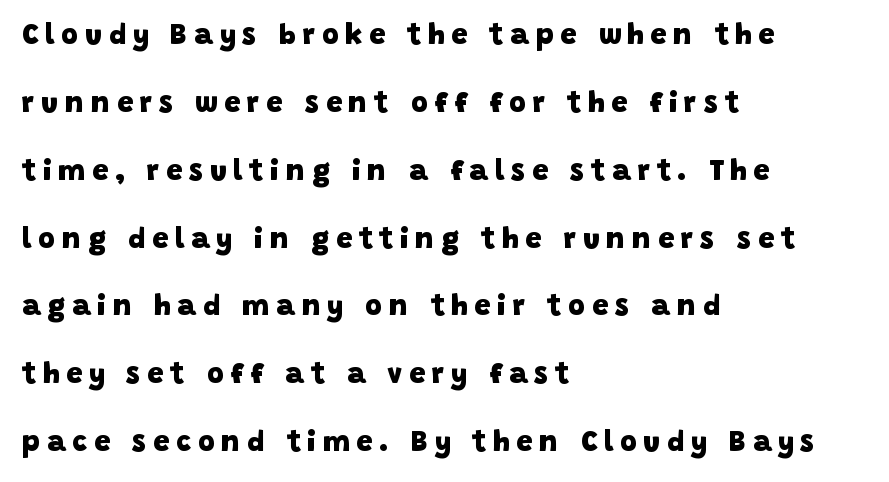
No feet cap the strokes, marking this as sans-serif type. Teacher's note: observe the even left margin — that is flush-left alignment. Each word looks stretched out because of the extra space between its letters. The space beneath each line is pristine and unruled. Whoever set this chose breathing room over compactness in the vertical rhythm. This sample has the flowing, uneven cadence of proportional lettering.
